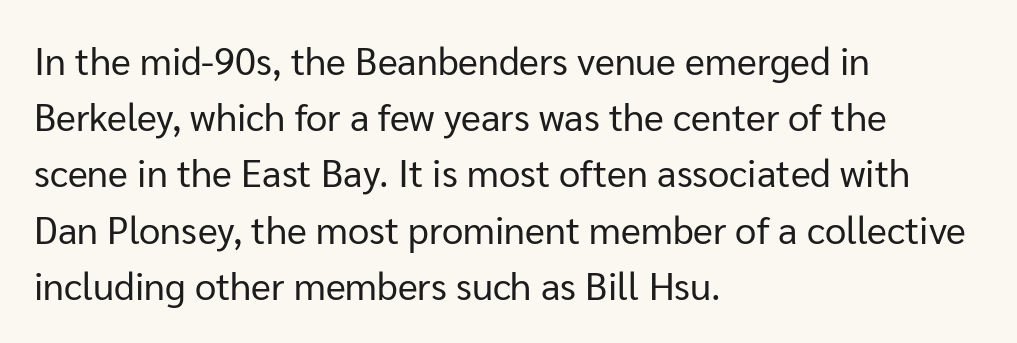
A roman cut, with each character standing at attention. The paragraph has a hard left edge and a soft right edge. This is not heavy type; no bold has been used. There is no visible air inserted between adjacent glyphs. Underline: absent. Notice how descenders clear the ascenders below comfortably — that's standard leading.
